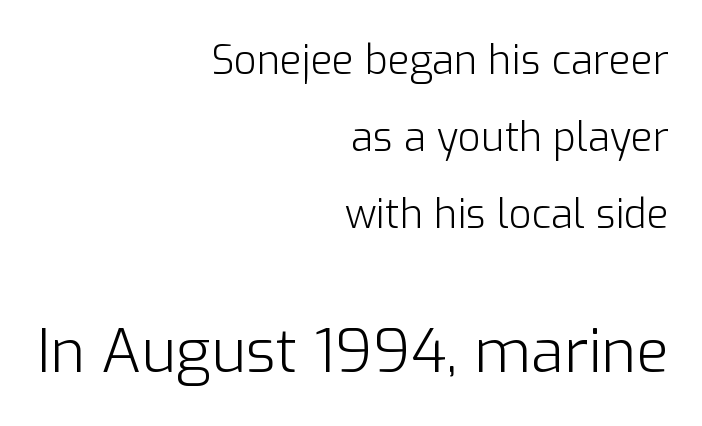
Notice the wide empty band between every row — that's loose leading. Spacing verdict: proportional, widths tailored to each character. Right-aligned paragraph, ragged on the left. Each stroke keeps to a modest, everyday thickness or less. The specimen omits any rule beneath the text block's lines. Look at the glyph heights: the lower group is clearly the bigger setting.
